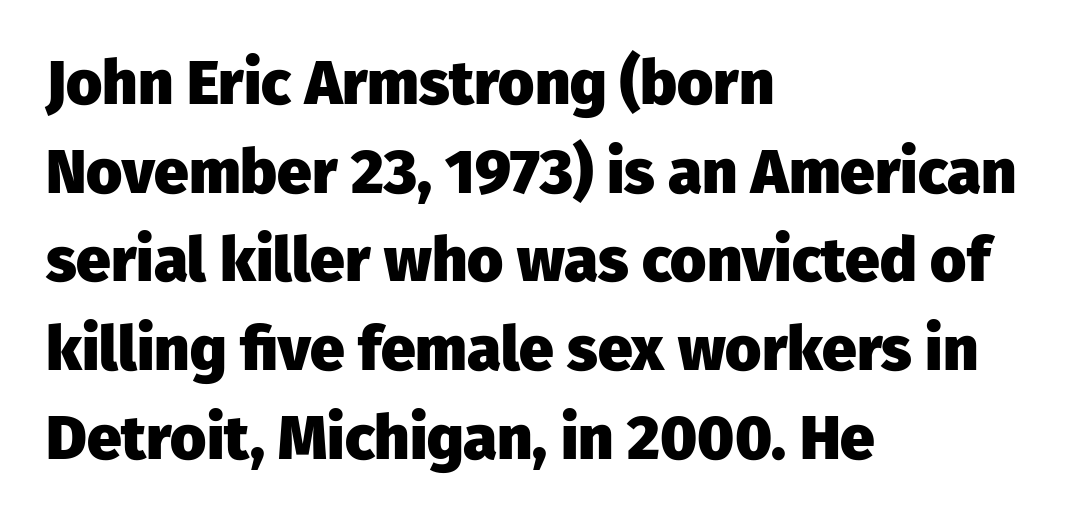
{"serif": "no", "italic": "no", "bold": "yes", "weight": "heavy", "width": "normal", "stroke_contrast": "low", "x_height": "medium", "monospaced": "no", "underline": "no", "align": "left", "line_spacing": "normal", "line_spacing_ratio": 1.43, "letter_spacing": "normal", "letter_spacing_em": 0.0, "glyph_px": 62}
